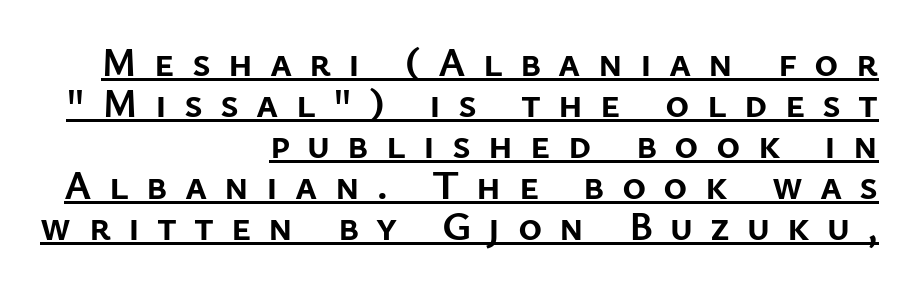
{"serif": "no", "italic": "no", "bold": "yes", "weight": "semibold", "width": "normal", "stroke_contrast": "low", "x_height": "medium", "monospaced": "no", "underline": "yes", "align": "right", "line_spacing": "tight", "line_spacing_ratio": 1.0, "letter_spacing": "wide", "letter_spacing_em": 0.42, "glyph_px": 41}
